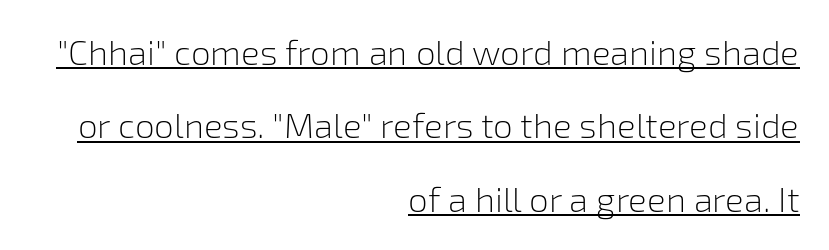
Q: Is the text bold? A: No.
Q: Is the text italic (slanted)? A: No, it is upright.
Q: Is the typeface a serif or a sans-serif typeface? A: Sans-serif.
Q: Is the text underlined? A: Yes.
Q: How is the paragraph aligned? A: Right-aligned.
Q: Is the spacing between letters normal or unusually wide? A: Normal.
Q: Is the spacing between lines tight, normal or loose? A: Loose.
Q: Width (condensed, normal, or wide)? A: Normal.
Q: Stroke contrast? A: Low.
Q: x-height? A: Medium.
Q: Monospaced? A: No.
